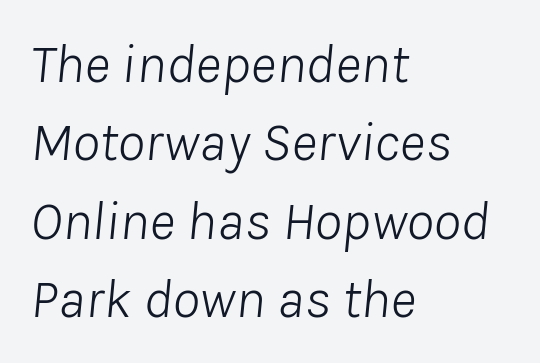
{"italic": "yes", "lean": "right", "slant_degrees": 8, "bold": "no", "weight": "light", "width": "normal", "stroke_contrast": "low", "x_height": "medium", "monospaced": "no", "underline": "no", "align": "left", "line_spacing": "normal", "line_spacing_ratio": 1.4, "letter_spacing": "normal", "letter_spacing_em": 0.0, "glyph_px": 56}
